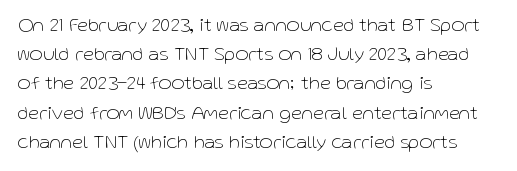
Q: Is the text bold? A: No.
Q: Is the text italic (slanted)? A: No, it is upright.
Q: Is the text underlined? A: No.
Q: How is the paragraph aligned? A: Left-aligned.
Q: Is the spacing between letters normal or unusually wide? A: Normal.
Q: Is the spacing between lines tight, normal or loose? A: Normal.
